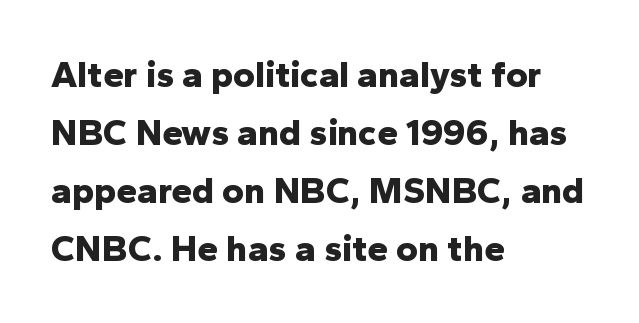
Q: Is the text bold? A: Yes.
Q: Is the text italic (slanted)? A: No, it is upright.
Q: Is the typeface a serif or a sans-serif typeface? A: Sans-serif.
Q: Is the text underlined? A: No.
Q: How is the paragraph aligned? A: Left-aligned.
Q: Is the spacing between letters normal or unusually wide? A: Normal.
Q: Is the spacing between lines tight, normal or loose? A: Normal.
Q: Width (condensed, normal, or wide)? A: Normal.
Q: Stroke contrast? A: Low.
Q: x-height? A: Medium.
Q: Monospaced? A: No.
